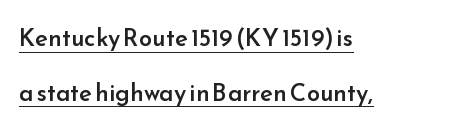
Q: Is the text bold? A: Semi-bold.
Q: Is the text italic (slanted)? A: No, it is upright.
Q: Is the text underlined? A: Yes.
Q: How is the paragraph aligned? A: Left-aligned.
Q: Is the spacing between letters normal or unusually wide? A: Normal.
Q: Is the spacing between lines tight, normal or loose? A: Loose.
